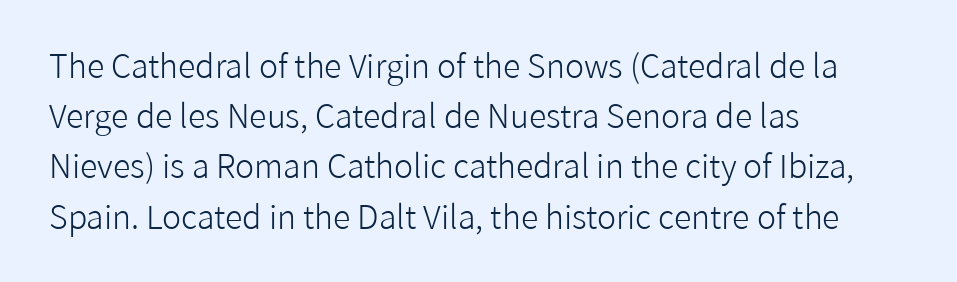
Tall strokes in this sample are plumb rather than angled. Is the block centered? No — it sits flush against the left margin. Proportional: the letters do not fall into vertical columns. The font family rendered here belongs to the sans-serif group. Underlining? Definitely not there.
